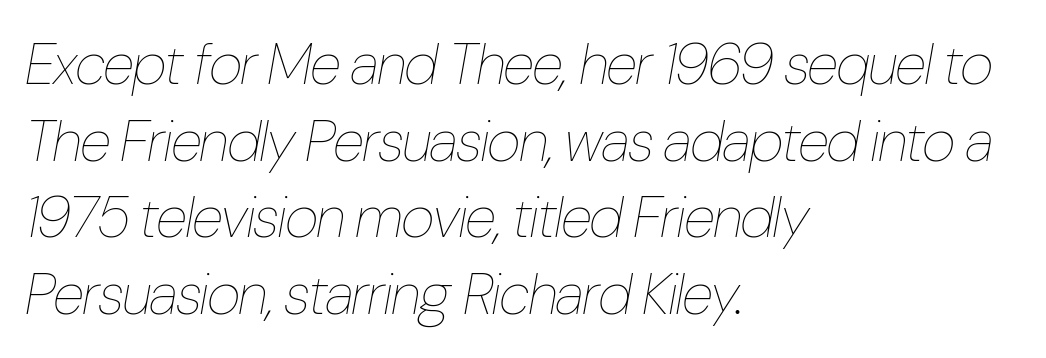
The image shows 58 px thin, condensed type, italic (leaning right); set left-aligned, normal line spacing (1.32x), normal letter spacing, not underlined; low stroke contrast and a medium x-height.
